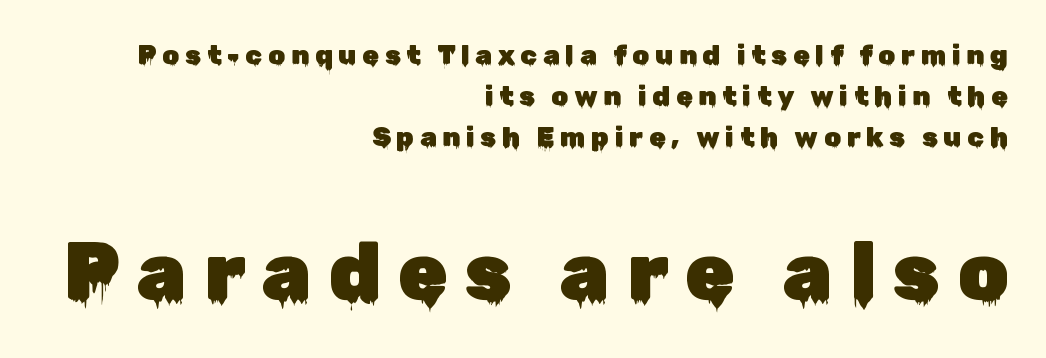
Check under the words: just untouched page. Regarding serifs, this sample does without them. Block two is the big one; block one sits smaller above it. You could not count columns in this text — the font is proportionally spaced. Honestly, the letter spacing is so wide it's the main thing you notice.
